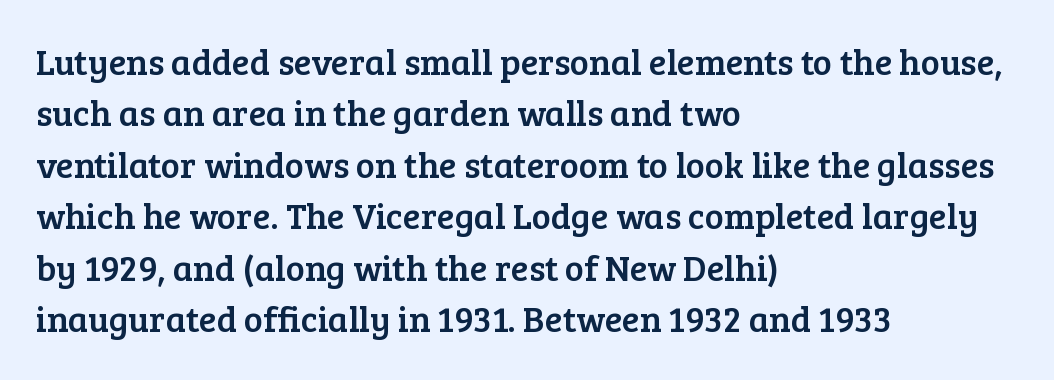
The image shows 36 px serif type, upright; set left-aligned, normal line spacing (1.43x), normal letter spacing, not underlined; low stroke contrast and a medium x-height.
